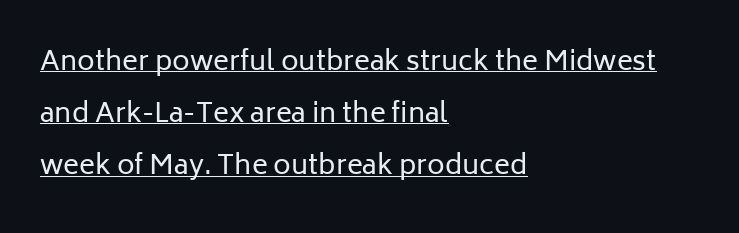
{"italic": "no", "bold": "no", "underline": "yes", "align": "left", "line_spacing": "loose", "line_spacing_ratio": 1.93, "letter_spacing": "normal", "letter_spacing_em": 0.0, "glyph_px": 27}
